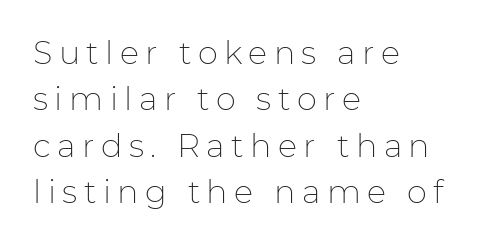
{"serif": "no", "italic": "no", "bold": "no", "weight": "thin", "width": "normal", "stroke_contrast": "low", "x_height": "medium", "monospaced": "no", "underline": "no", "align": "left", "line_spacing": "normal", "line_spacing_ratio": 1.45, "letter_spacing": "wide", "letter_spacing_em": 0.2, "glyph_px": 32}
